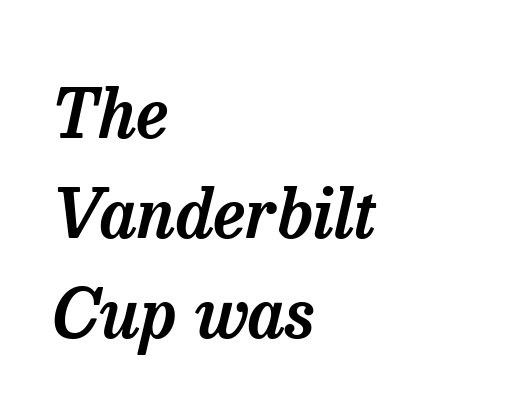
Q: Is the text italic (slanted)? A: Yes, it leans right by about 13 degrees.
Q: Is the typeface a serif or a sans-serif typeface? A: Serif.
Q: Is the text underlined? A: No.
Q: How is the paragraph aligned? A: Left-aligned.
Q: Is the spacing between letters normal or unusually wide? A: Normal.
Q: Is the spacing between lines tight, normal or loose? A: Normal.
Q: Width (condensed, normal, or wide)? A: Normal.
Q: Stroke contrast? A: Low.
Q: x-height? A: Medium.
Q: Monospaced? A: No.
